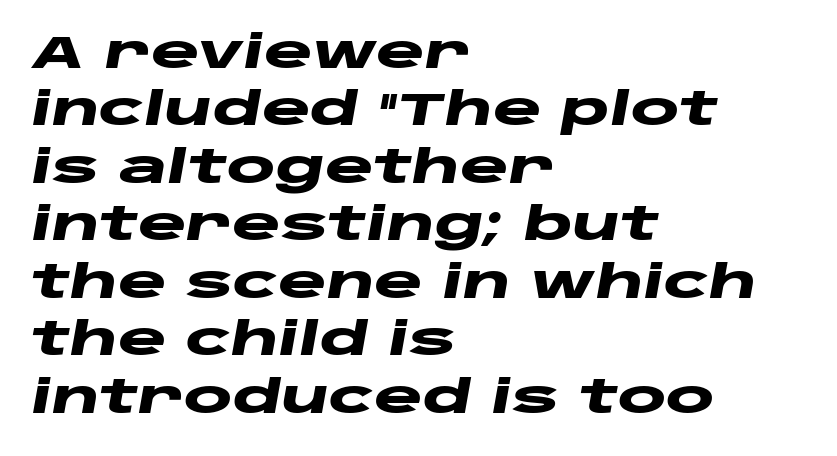
Rows of type keep a routine distance in the vertical direction. No word sits above an underline. You can tell it's italic because the verticals aren't actually vertical. Proportional: the letters do not fall into vertical columns.
